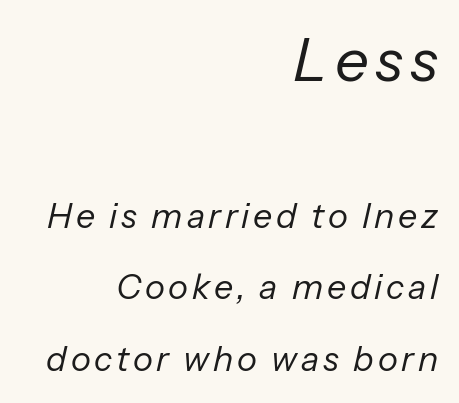
{"italic": "yes", "lean": "right", "slant_degrees": 13, "bold": "no", "weight": "regular", "width": "normal", "stroke_contrast": "low", "x_height": "medium", "monospaced": "no", "underline": "no", "align": "right", "line_spacing": "loose", "line_spacing_ratio": 2.09, "larger_block": "first", "size_ratio": 1.76, "glyph_px": 60}
